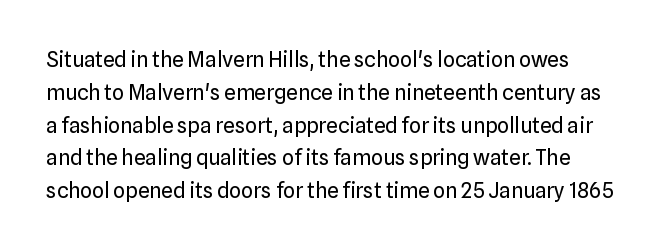
Q: Is the text bold? A: No.
Q: Is the text italic (slanted)? A: No, it is upright.
Q: Is the text underlined? A: No.
Q: Is the spacing between letters normal or unusually wide? A: Normal.
Q: Is the spacing between lines tight, normal or loose? A: Normal.
